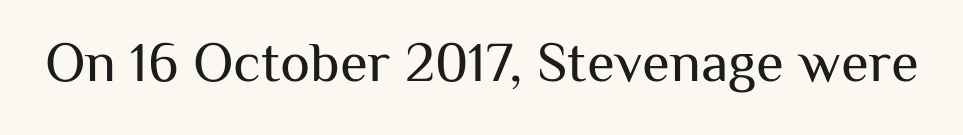
Q: Is the text bold? A: No.
Q: Is the text italic (slanted)? A: No, it is upright.
Q: Is the typeface a serif or a sans-serif typeface? A: Sans-serif.
Q: Is the text underlined? A: No.
Q: Is the spacing between letters normal or unusually wide? A: Normal.
Q: Width (condensed, normal, or wide)? A: Normal.
Q: Stroke contrast? A: Medium.
Q: x-height? A: Medium.
Q: Monospaced? A: No.
